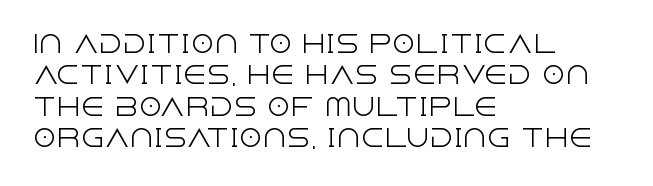
The image shows 24 px text type, upright; set left-aligned, normal line spacing (1.31x), normal letter spacing, not underlined.
